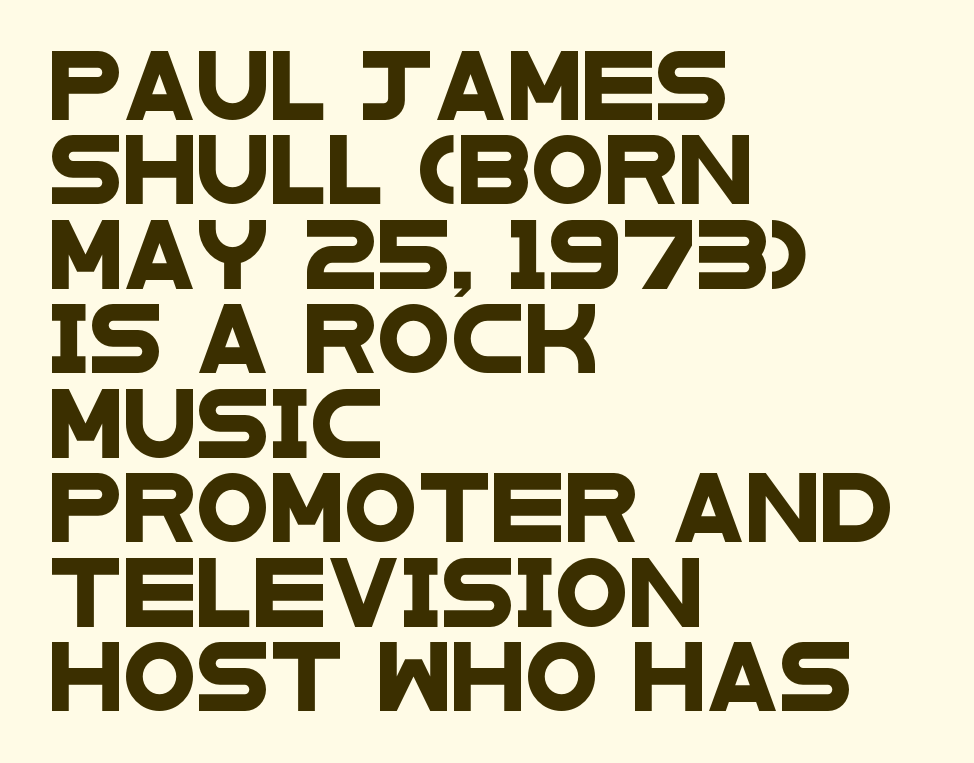
These lines are set flush left with a ragged right edge. Compared with typical body copy, the letter spacing here is the same. Each letter keeps its own natural width here, so spacing adapts to shape. Decoration check: the copy has no underline. Are there feet on the stems? There aren't — it's a sans.
